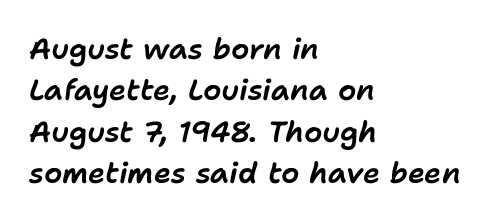
The image shows 29 px text type, italic (leaning right); set left-aligned, normal line spacing (1.43x), normal letter spacing, not underlined; low stroke contrast and a medium x-height.
